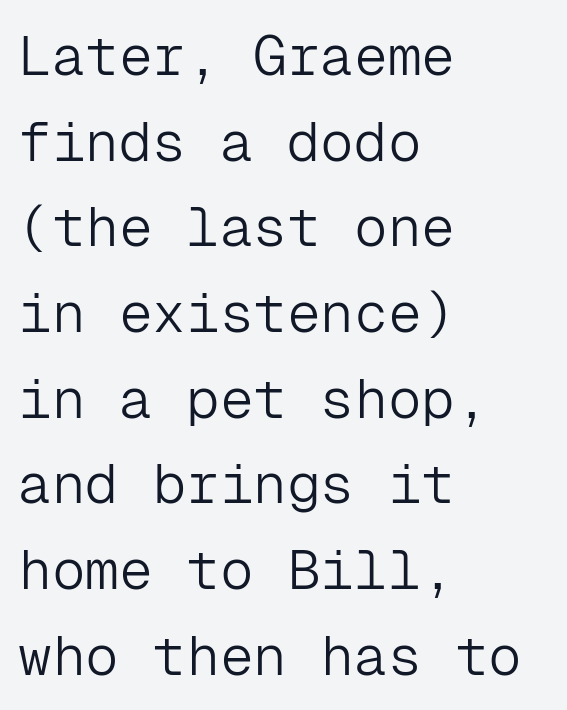
{"serif": "no", "italic": "no", "bold": "no", "weight": "light", "width": "normal", "stroke_contrast": "low", "x_height": "medium", "monospaced": "yes", "underline": "no", "align": "left", "line_spacing": "normal", "line_spacing_ratio": 1.53, "letter_spacing": "normal", "letter_spacing_em": 0.0, "glyph_px": 56}
